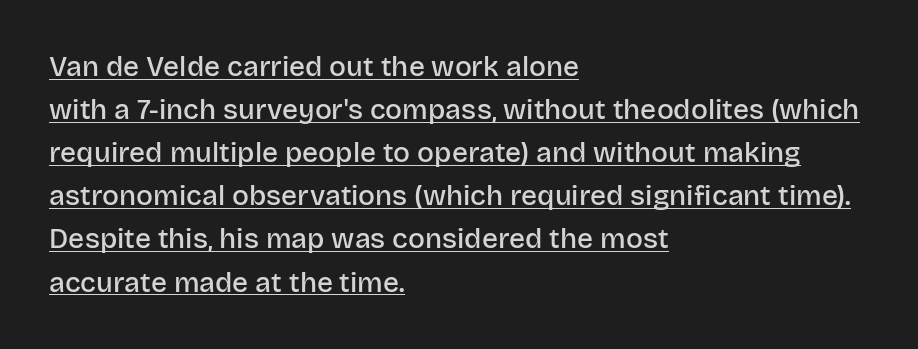
{"serif": "no", "italic": "no", "bold": "semi", "weight": "semibold", "width": "normal", "stroke_contrast": "low", "x_height": "large", "monospaced": "no", "underline": "yes", "align": "left", "line_spacing": "normal", "line_spacing_ratio": 1.54, "letter_spacing": "normal", "letter_spacing_em": 0.0, "glyph_px": 28}
